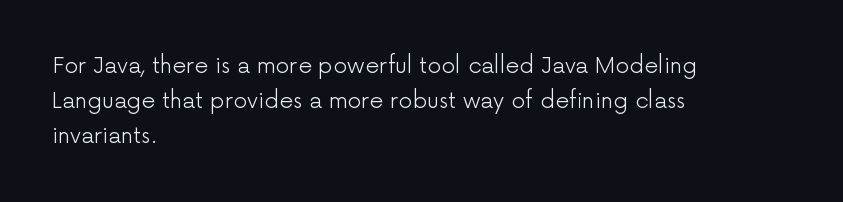
Every stem runs plumb, perpendicular to the baseline. Ink coverage per letter is moderate at most. Does extra space separate the letters? No, they use regular spacing. Line starts are locked; line ends wander. If you measured baseline to baseline, you'd find a middling distance.
